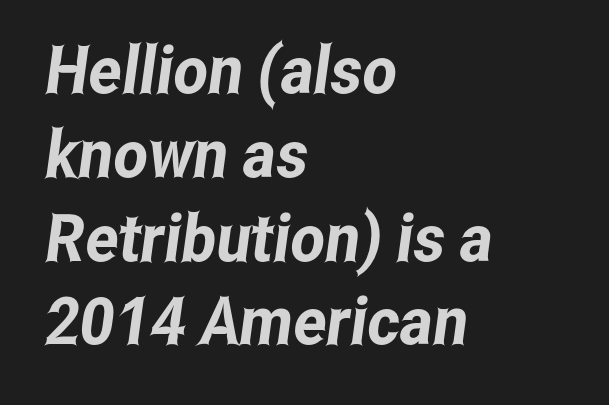
The passage shown is typed in a proportional face where columns would drift. Letterform terminals end flat and unadorned throughout the passage. The space between consecutive lines is moderate. The face used here is rendered with its standard letterfit. This rendering uses left alignment, leaving the right contour irregular.
